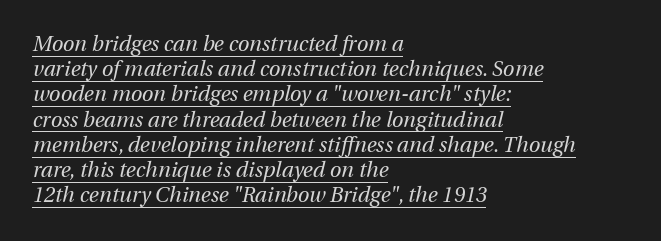
{"italic": "yes", "lean": "right", "slant_degrees": 12, "bold": "no", "underline": "yes", "align": "left", "line_spacing_ratio": 1.2, "letter_spacing": "normal", "letter_spacing_em": 0.0, "glyph_px": 21}
